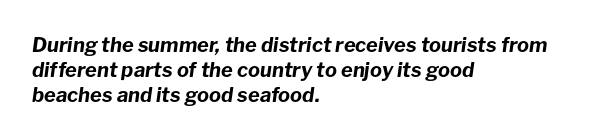
The image shows 20 px bold type, italic (leaning right); set left-aligned, line spacing 1.24x, normal letter spacing, not underlined.
